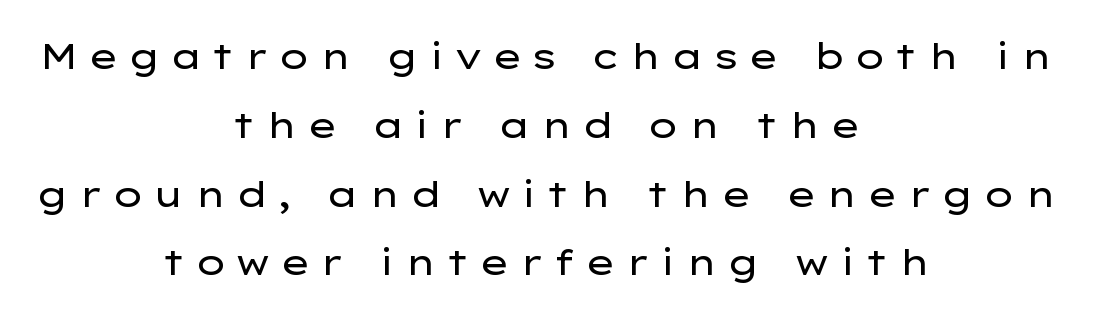
Q: Is the text bold? A: No.
Q: Is the text italic (slanted)? A: No, it is upright.
Q: Is the typeface a serif or a sans-serif typeface? A: Sans-serif.
Q: Is the text underlined? A: No.
Q: How is the paragraph aligned? A: Centered.
Q: Is the spacing between letters normal or unusually wide? A: Unusually wide.
Q: Is the spacing between lines tight, normal or loose? A: Loose.
Q: Width (condensed, normal, or wide)? A: Wide.
Q: Stroke contrast? A: Low.
Q: x-height? A: Medium.
Q: Monospaced? A: No.
